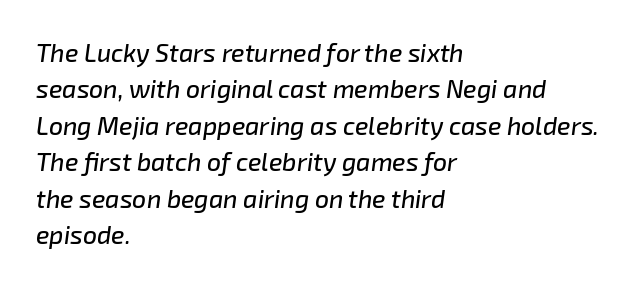
Q: Is the text italic (slanted)? A: Yes, it leans right by about 8 degrees.
Q: Is the text underlined? A: No.
Q: How is the paragraph aligned? A: Left-aligned.
Q: Is the spacing between letters normal or unusually wide? A: Normal.
Q: Is the spacing between lines tight, normal or loose? A: Normal.
